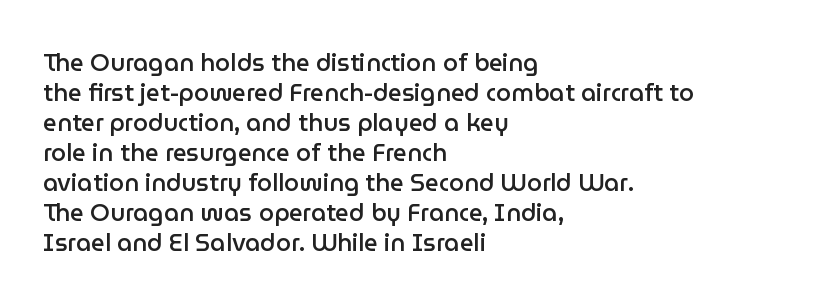
Unmarked baselines from the first word to the last. The leading is moderate, giving the passage an even texture. A bit beefed up — I'd call it semibold rather than bold. Horizontal alignment here is leftward, the default for most running prose. Style check: upright. Honestly, the letter spacing is just normal — you wouldn't notice it.
